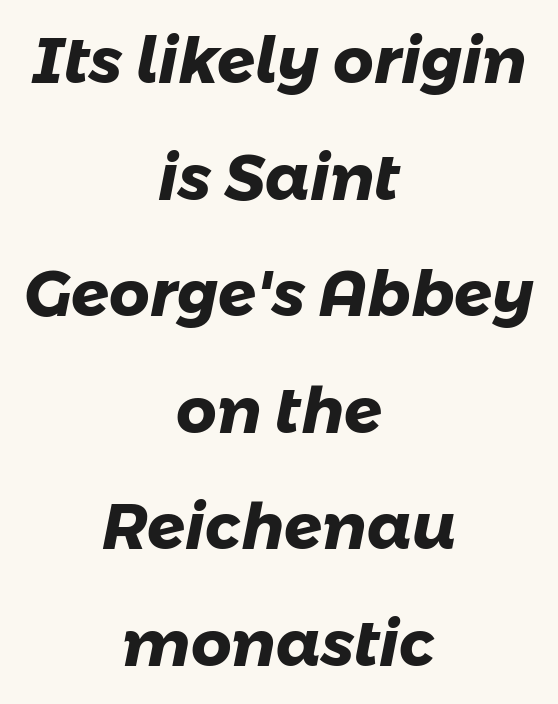
{"serif": "no", "bold": "yes", "weight": "heavy", "width": "normal", "stroke_contrast": "low", "x_height": "medium", "monospaced": "no", "underline": "no", "align": "center", "line_spacing_ratio": 1.85, "letter_spacing": "normal", "letter_spacing_em": 0.0, "glyph_px": 63}
